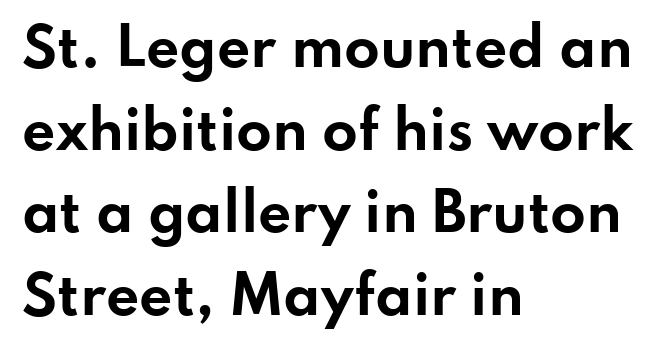
Q: Is the text bold? A: Yes.
Q: Is the text italic (slanted)? A: No, it is upright.
Q: Is the typeface a serif or a sans-serif typeface? A: Sans-serif.
Q: Is the text underlined? A: No.
Q: How is the paragraph aligned? A: Left-aligned.
Q: Is the spacing between letters normal or unusually wide? A: Normal.
Q: Is the spacing between lines tight, normal or loose? A: Normal.
Q: Width (condensed, normal, or wide)? A: Wide.
Q: Stroke contrast? A: Low.
Q: x-height? A: Small.
Q: Monospaced? A: No.
